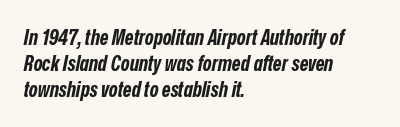
{"italic": "yes", "lean": "right", "slant_degrees": 12, "bold": "yes", "underline": "no", "align": "left", "line_spacing": "normal", "line_spacing_ratio": 1.25, "letter_spacing": "normal", "letter_spacing_em": 0.0, "glyph_px": 21}
